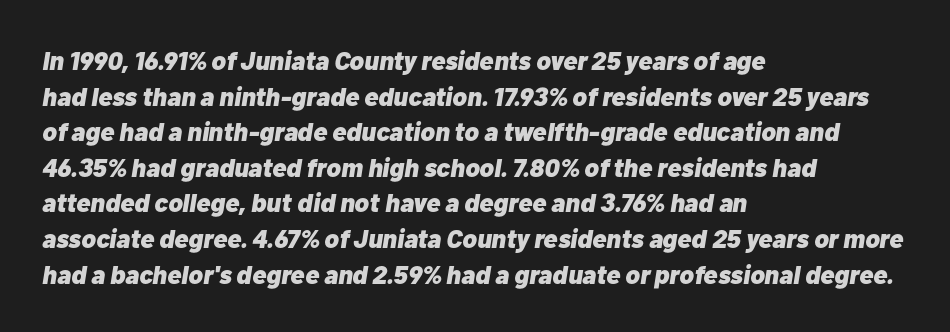
Q: Is the text bold? A: Yes.
Q: Is the text italic (slanted)? A: Yes, it leans right by about 10 degrees.
Q: Is the text underlined? A: No.
Q: How is the paragraph aligned? A: Left-aligned.
Q: Is the spacing between letters normal or unusually wide? A: Normal.
Q: Is the spacing between lines tight, normal or loose? A: Normal.
